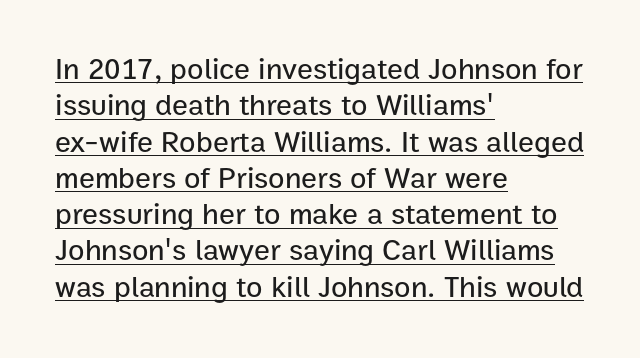
Italic: no, the glyphs are upright roman. The passage shown has conventional tracking throughout. Short and long lines alike share a common starting point at left. Nothing sits at the stroke ends, so this counts as sans-serif.
